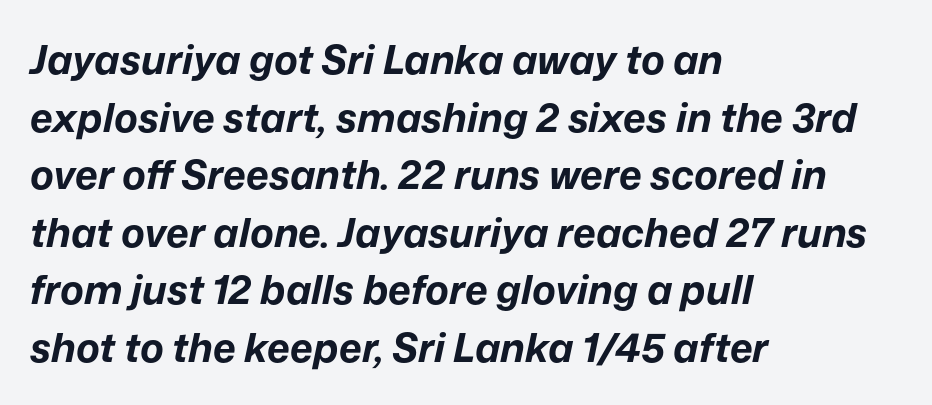
{"italic": "yes", "lean": "right", "slant_degrees": 12, "bold": "yes", "weight": "bold", "width": "normal", "stroke_contrast": "low", "x_height": "medium", "monospaced": "no", "underline": "no", "align": "left", "line_spacing": "normal", "line_spacing_ratio": 1.44, "letter_spacing": "normal", "letter_spacing_em": 0.0, "glyph_px": 40}
